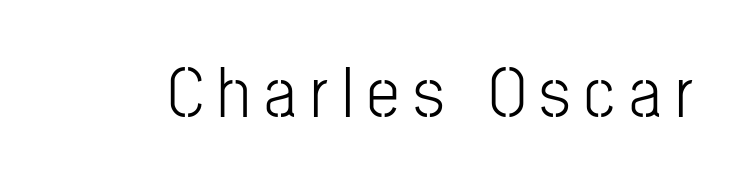
The line texture is sparse and dotted thanks to wide tracking. Words float on clear page, feet unadorned. Do the characters align in a grid? No, the font is proportional. Vertical strokes here are truly vertical.
